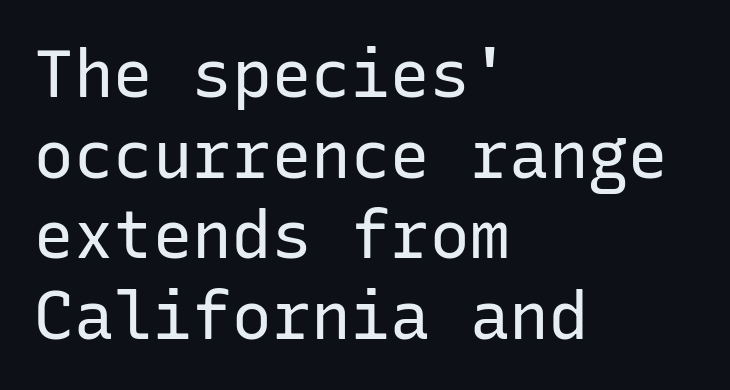
{"serif": "no", "italic": "no", "bold": "no", "weight": "regular", "width": "normal", "stroke_contrast": "low", "x_height": "medium", "monospaced": "yes", "underline": "no", "align": "left", "line_spacing_ratio": 1.22, "letter_spacing": "normal", "letter_spacing_em": 0.0, "glyph_px": 66}
